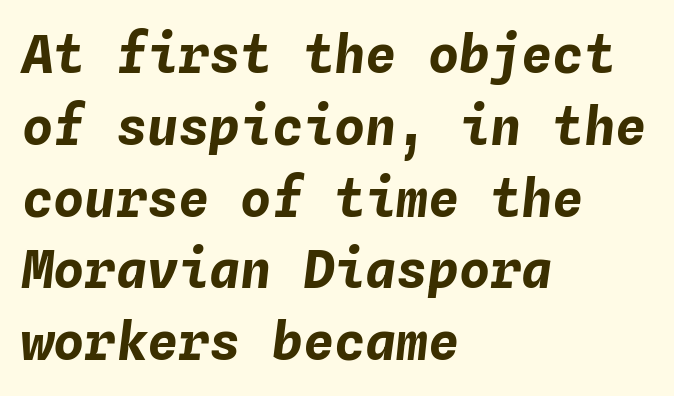
Q: Is the text bold? A: Yes.
Q: Is the text italic (slanted)? A: Yes, it leans right by about 4 degrees.
Q: Is the text underlined? A: No.
Q: How is the paragraph aligned? A: Left-aligned.
Q: Is the spacing between letters normal or unusually wide? A: Normal.
Q: Is the spacing between lines tight, normal or loose? A: Normal.
Q: Width (condensed, normal, or wide)? A: Normal.
Q: Stroke contrast? A: Low.
Q: x-height? A: Medium.
Q: Monospaced? A: Yes.
